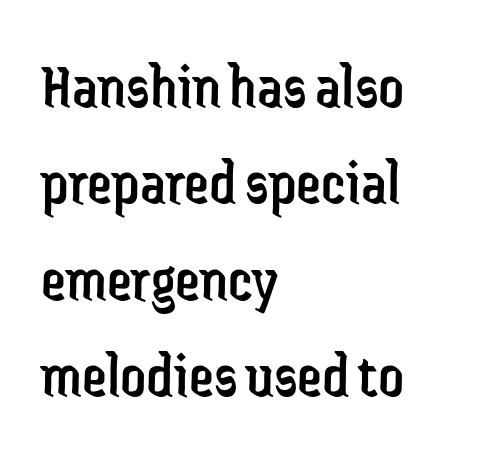
{"serif": "no", "italic": "no", "bold": "no", "weight": "regular", "width": "condensed", "stroke_contrast": "low", "x_height": "medium", "monospaced": "no", "underline": "no", "align": "left", "line_spacing": "normal", "line_spacing_ratio": 1.53, "letter_spacing": "normal", "letter_spacing_em": 0.0, "glyph_px": 63}
